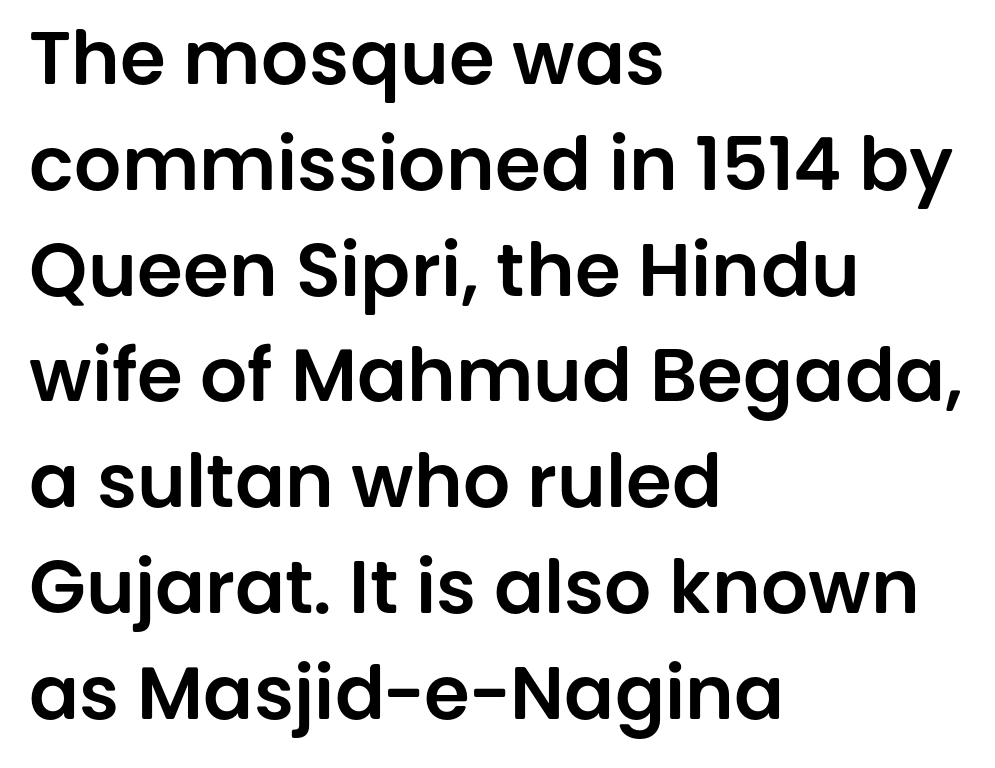
These lines are set flush left with a ragged right edge. The baseline area is clear. Posture: upright roman. Serif or sans? Sans — the stroke terminals are bare.
